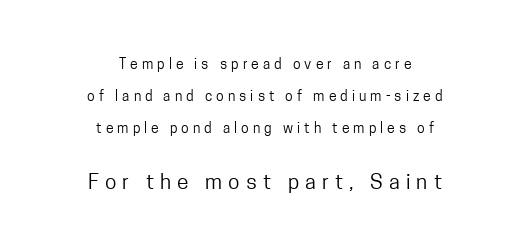
The image shows 21 px text type, upright; set centered, loose line spacing (2.28x), unusually wide letter spacing (+0.29 em), not underlined; the second (bottom) block is 1.5x larger.
